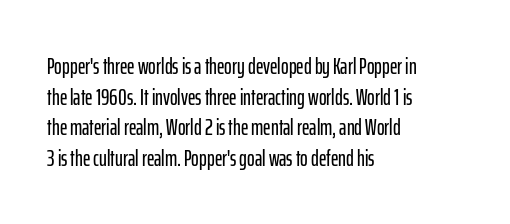
{"italic": "no", "underline": "no", "align": "left", "line_spacing": "normal", "line_spacing_ratio": 1.33, "letter_spacing": "normal", "letter_spacing_em": 0.0, "glyph_px": 23}
